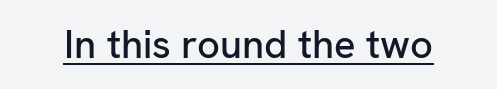
The image shows 40 px sans-serif type, upright; set normal letter spacing, underlined; low stroke contrast and a medium x-height.
